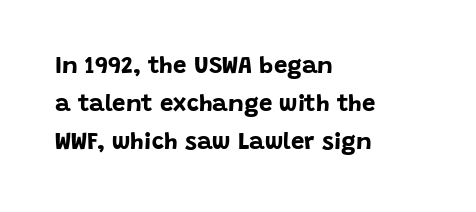
Q: Is the text bold? A: Yes.
Q: Is the text italic (slanted)? A: No, it is upright.
Q: Is the text underlined? A: No.
Q: How is the paragraph aligned? A: Left-aligned.
Q: Is the spacing between letters normal or unusually wide? A: Normal.
Q: Is the spacing between lines tight, normal or loose? A: Normal.
